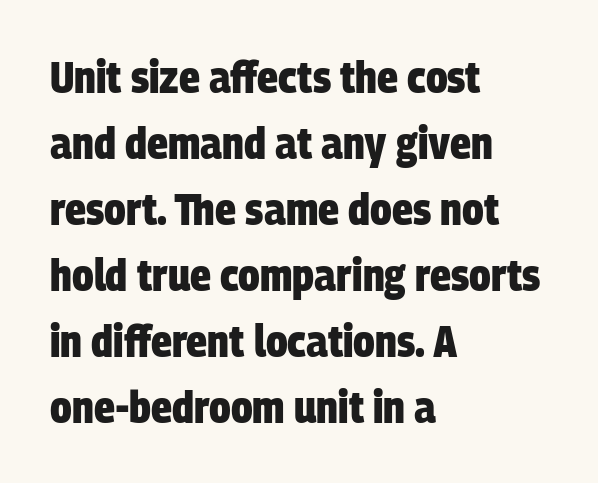
The text was rendered using a sans face with plain stroke endings. Honestly, the letter spacing is just normal — you wouldn't notice it. Underlining? Definitely not there. Is this a fixed-width face? No — the glyphs have proportional, varying widths. A normal amount of white space separates one row of letters from the next.
